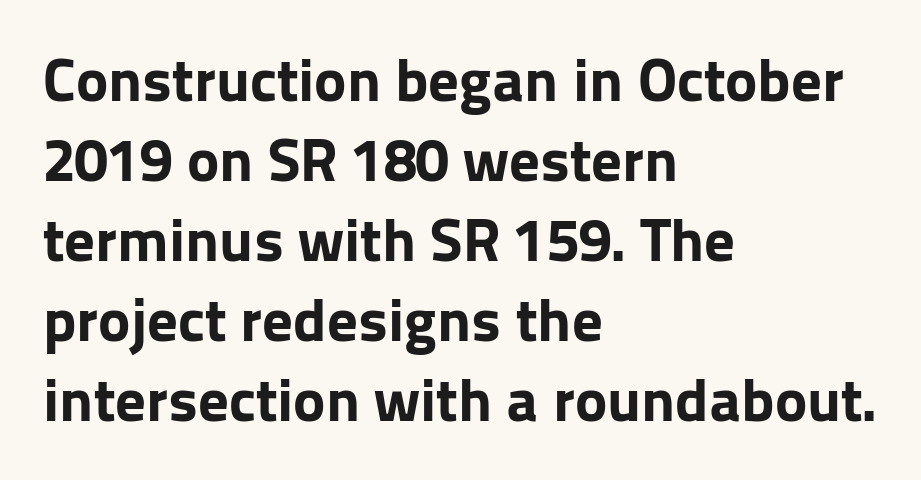
These lines are set flush left with a ragged right edge. Stroke terminals: plain, sans-serif. Glyph-to-glyph distance matches everyday printed text. Students, observe: this is what conventionally led text looks like.
